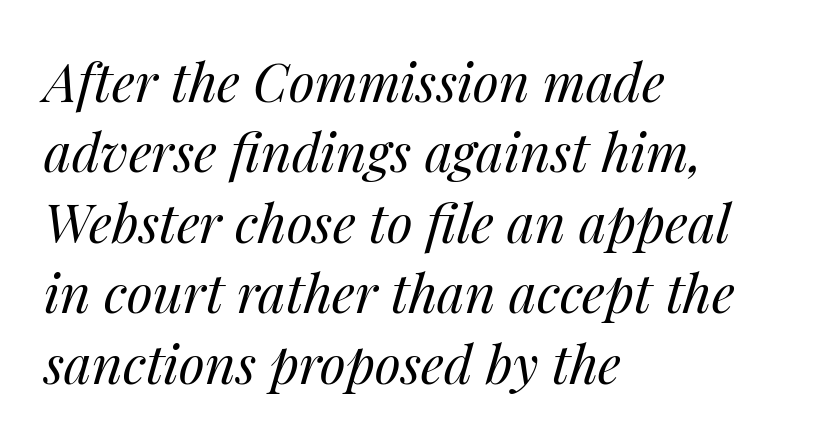
Q: Is the text bold? A: No.
Q: Is the text italic (slanted)? A: Yes, it leans right by about 14 degrees.
Q: Is the text underlined? A: No.
Q: How is the paragraph aligned? A: Left-aligned.
Q: Is the spacing between letters normal or unusually wide? A: Normal.
Q: Is the spacing between lines tight, normal or loose? A: Normal.
Q: Width (condensed, normal, or wide)? A: Normal.
Q: Stroke contrast? A: Medium.
Q: x-height? A: Medium.
Q: Monospaced? A: No.
